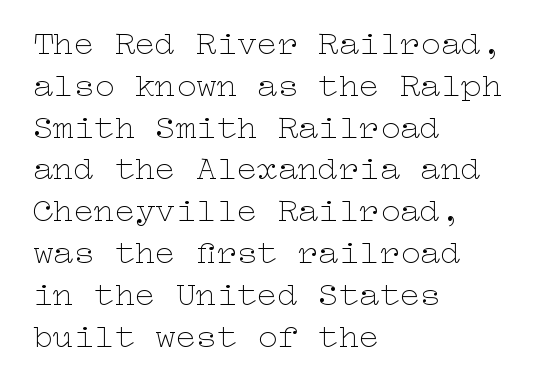
Q: Is the text bold? A: No.
Q: Is the text italic (slanted)? A: No, it is upright.
Q: Is the text underlined? A: No.
Q: How is the paragraph aligned? A: Left-aligned.
Q: Is the spacing between letters normal or unusually wide? A: Normal.
Q: Width (condensed, normal, or wide)? A: Wide.
Q: Stroke contrast? A: Low.
Q: x-height? A: Medium.
